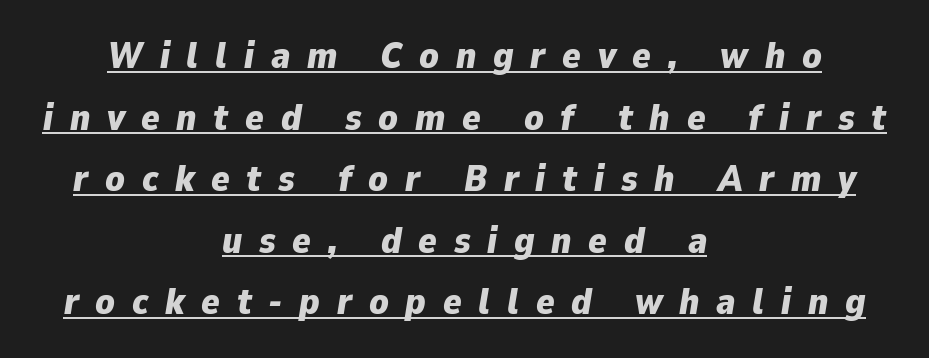
Q: Is the text bold? A: Yes.
Q: Is the text italic (slanted)? A: Yes, it leans right by about 9 degrees.
Q: Is the text underlined? A: Yes.
Q: How is the paragraph aligned? A: Centered.
Q: Is the spacing between letters normal or unusually wide? A: Unusually wide.
Q: Is the spacing between lines tight, normal or loose? A: Normal.
Q: Width (condensed, normal, or wide)? A: Normal.
Q: Stroke contrast? A: Low.
Q: x-height? A: Medium.
Q: Monospaced? A: No.
